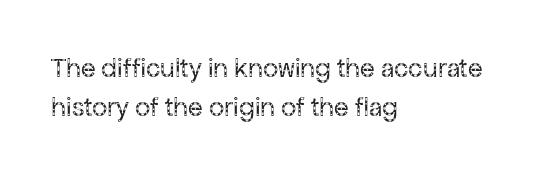
{"italic": "no", "bold": "no", "underline": "no", "align": "left", "line_spacing": "normal", "line_spacing_ratio": 1.46, "letter_spacing": "normal", "letter_spacing_em": 0.0, "glyph_px": 27}
